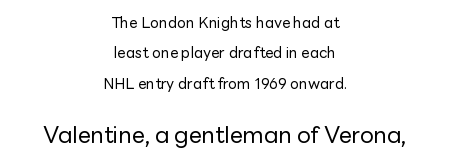
Q: Is the text bold? A: No.
Q: Is the text italic (slanted)? A: No, it is upright.
Q: Is the text underlined? A: No.
Q: How is the paragraph aligned? A: Centered.
Q: Is the spacing between letters normal or unusually wide? A: Normal.
Q: Is the spacing between lines tight, normal or loose? A: Loose.
Q: Which block of text is set in a larger size, the first (top) or the second (bottom)? A: The second (bottom) one.
